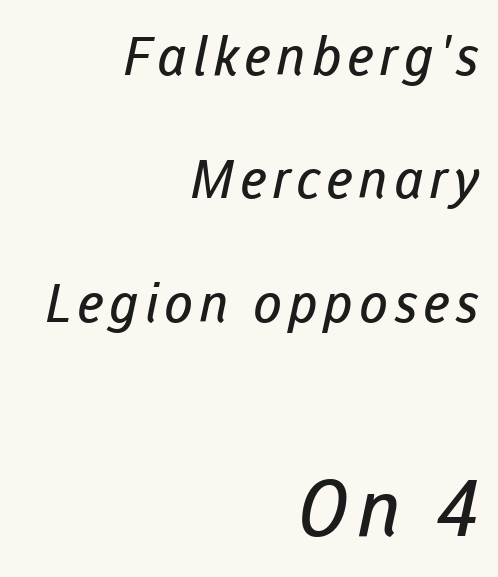
Descenders hang freely into open space. Is this a fixed-width face? No — the glyphs have proportional, varying widths. The strokes are not fattened; the text isn't bold. Does the type have serifs? No, each stem ends abruptly. In this sample the second text group is rendered at the bigger scale.
